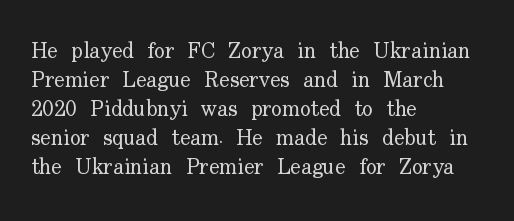
Q: Is the text bold? A: No.
Q: Is the text italic (slanted)? A: No, it is upright.
Q: Is the text underlined? A: No.
Q: How is the paragraph aligned? A: Left-aligned.
Q: Is the spacing between letters normal or unusually wide? A: Normal.
Q: Is the spacing between lines tight, normal or loose? A: Normal.
